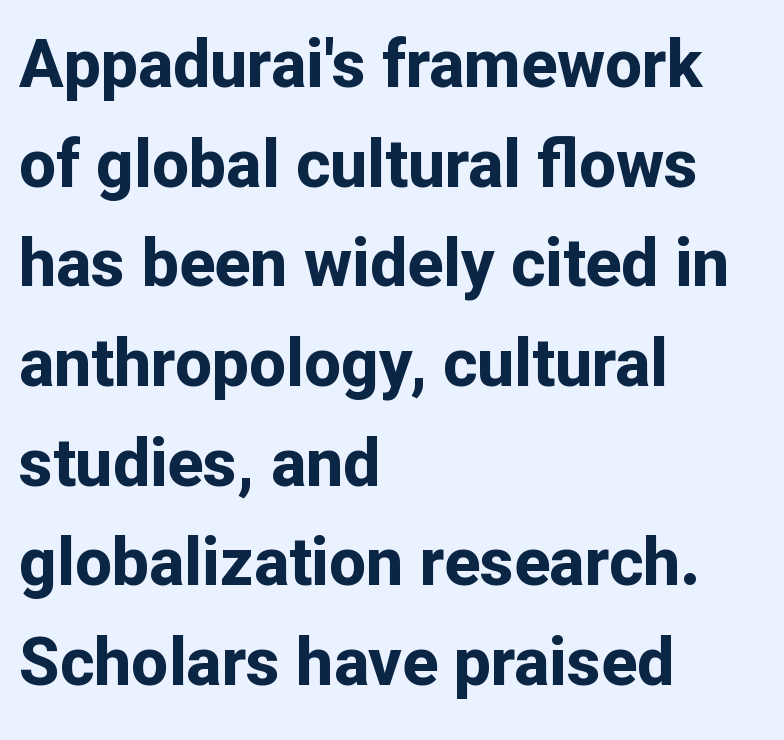
Q: Is the text bold? A: Yes.
Q: Is the text italic (slanted)? A: No, it is upright.
Q: Is the typeface a serif or a sans-serif typeface? A: Sans-serif.
Q: Is the text underlined? A: No.
Q: How is the paragraph aligned? A: Left-aligned.
Q: Is the spacing between letters normal or unusually wide? A: Normal.
Q: Is the spacing between lines tight, normal or loose? A: Normal.
Q: Width (condensed, normal, or wide)? A: Normal.
Q: Stroke contrast? A: Low.
Q: x-height? A: Medium.
Q: Monospaced? A: No.
